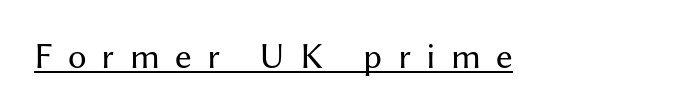
A continuous stroke trails under the words, as in a hyperlink. The typesetting does not lean heavy: it is not bold. Each letter keeps its own natural width here, so spacing adapts to shape. Ascenders rise straight up at ninety degrees. Compared with typical body copy, the letter spacing here is much looser.
